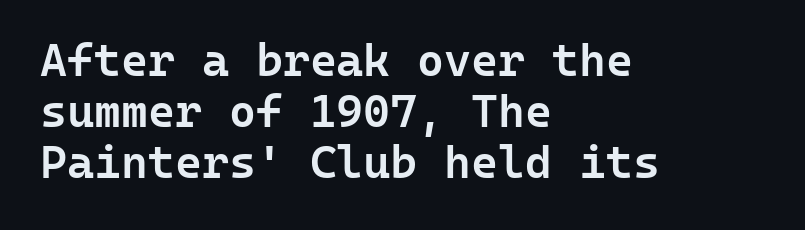
{"serif": "no", "italic": "no", "bold": "semi", "weight": "semibold", "width": "normal", "stroke_contrast": "low", "x_height": "medium", "monospaced": "yes", "underline": "no", "align": "left", "line_spacing": "tight", "line_spacing_ratio": 1.11, "letter_spacing": "normal", "letter_spacing_em": 0.0, "glyph_px": 46}
